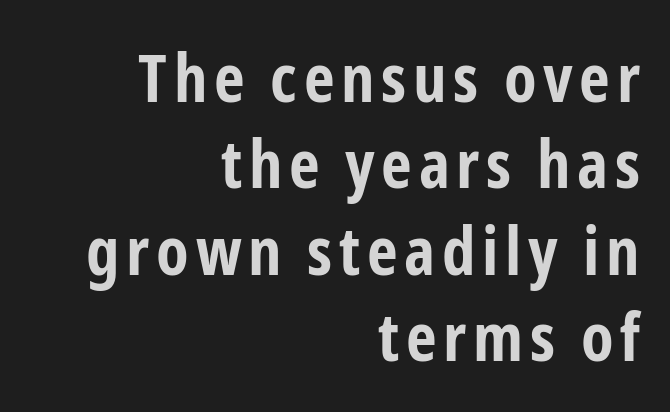
Q: Is the text bold? A: Yes.
Q: Is the text italic (slanted)? A: No, it is upright.
Q: Is the typeface a serif or a sans-serif typeface? A: Sans-serif.
Q: Is the text underlined? A: No.
Q: How is the paragraph aligned? A: Right-aligned.
Q: Is the spacing between lines tight, normal or loose? A: Normal.
Q: Width (condensed, normal, or wide)? A: Condensed.
Q: Stroke contrast? A: Low.
Q: x-height? A: Medium.
Q: Monospaced? A: No.
